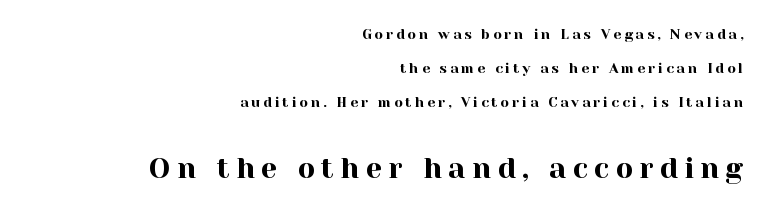
The image shows 29 px serif type, upright; set right-aligned, loose line spacing (2.43x), unusually wide letter spacing (+0.21 em), not underlined; the second (bottom) block is 2.07x larger; a medium x-height.
